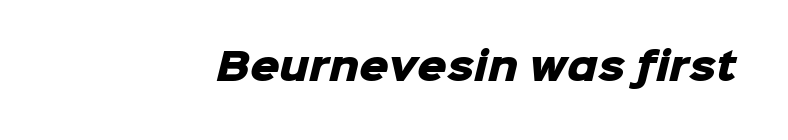
{"serif": "no", "bold": "yes", "weight": "heavy", "width": "normal", "stroke_contrast": "low", "x_height": "medium", "monospaced": "no", "underline": "no", "letter_spacing": "normal", "letter_spacing_em": 0.0, "glyph_px": 37}
